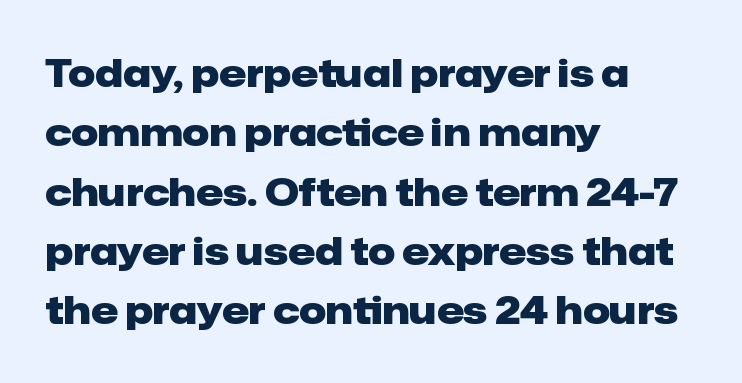
The image shows 38 px heavy sans-serif type, upright; set left-aligned, normal line spacing (1.56x), normal letter spacing, not underlined; low stroke contrast and a medium x-height.
